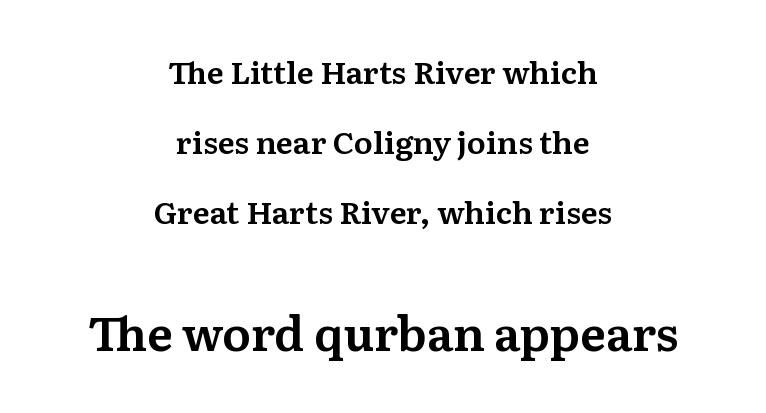
{"serif": "yes", "italic": "no", "width": "normal", "stroke_contrast": "medium", "x_height": "medium", "monospaced": "no", "underline": "no", "align": "center", "line_spacing": "loose", "line_spacing_ratio": 2.26, "letter_spacing": "normal", "letter_spacing_em": 0.0, "larger_block": "second", "size_ratio": 1.52, "glyph_px": 47}
